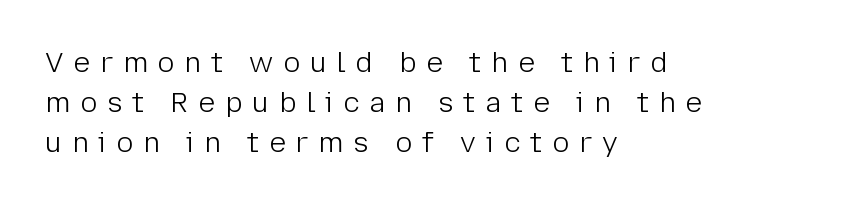
Q: Is the text bold? A: No.
Q: Is the text italic (slanted)? A: No, it is upright.
Q: Is the typeface a serif or a sans-serif typeface? A: Sans-serif.
Q: Is the text underlined? A: No.
Q: How is the paragraph aligned? A: Left-aligned.
Q: Is the spacing between letters normal or unusually wide? A: Unusually wide.
Q: Is the spacing between lines tight, normal or loose? A: Normal.
Q: Width (condensed, normal, or wide)? A: Normal.
Q: Stroke contrast? A: Low.
Q: x-height? A: Medium.
Q: Monospaced? A: No.
